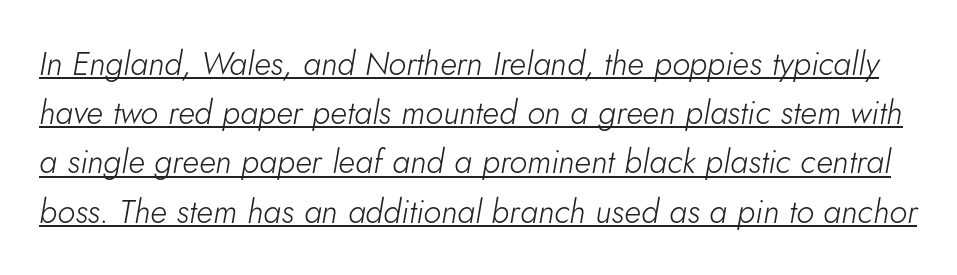
The block of text has a typical density, with ordinary space between rows. Do the characters align in a grid? No, the font is proportional. A typesetter would mark this as italic. Heaviness? Minimal to ordinary, like unemphasized prose.
